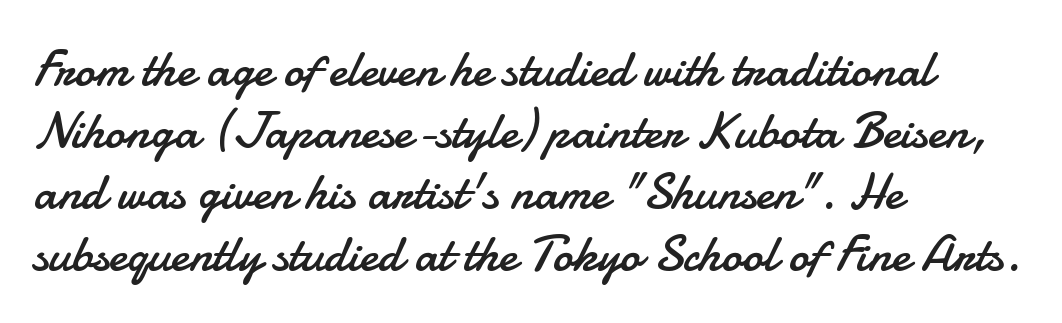
The gap between lines stays unmarked. This sample has the flowing, uneven cadence of proportional lettering. Each letter's strokes conclude bluntly, with no projecting serifs. Default kerning and tracking; the words read as compact shapes.
